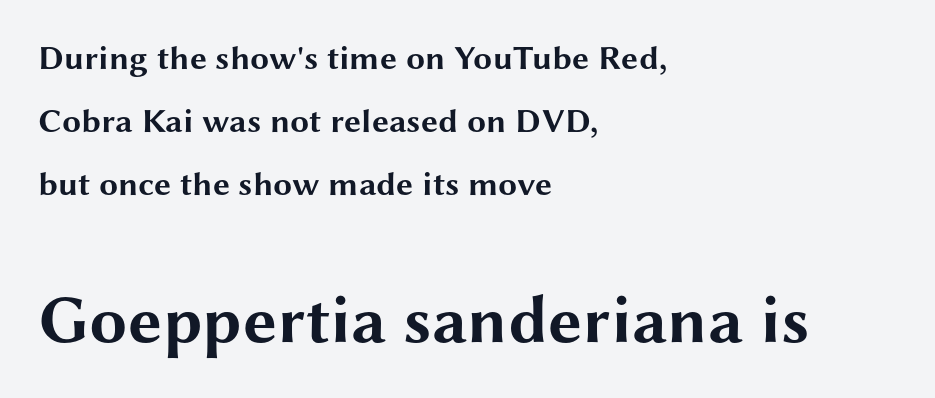
The image shows 68 px bold, wide sans-serif type, upright; set left-aligned, line spacing 1.85x, normal letter spacing, not underlined; the second (bottom) block is 2.0x larger; medium stroke contrast and a medium x-height.
